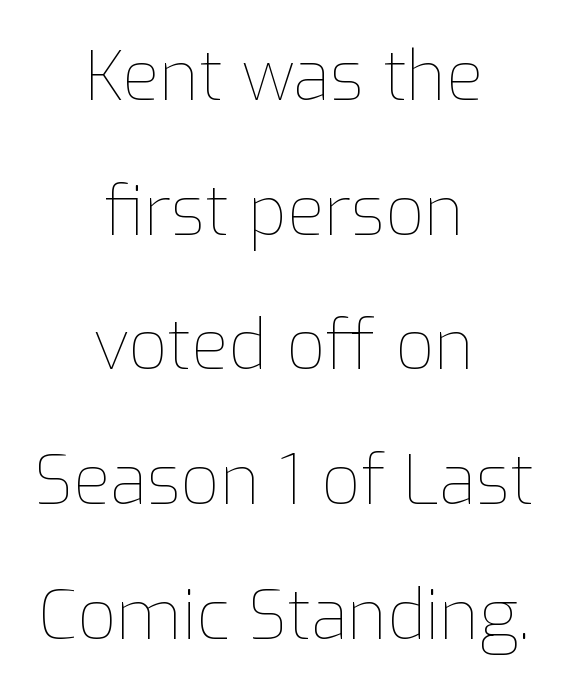
{"italic": "no", "bold": "no", "weight": "thin", "width": "normal", "stroke_contrast": "low", "x_height": "medium", "monospaced": "no", "underline": "no", "align": "center", "line_spacing": "loose", "line_spacing_ratio": 1.98, "letter_spacing": "normal", "letter_spacing_em": 0.0, "glyph_px": 68}
